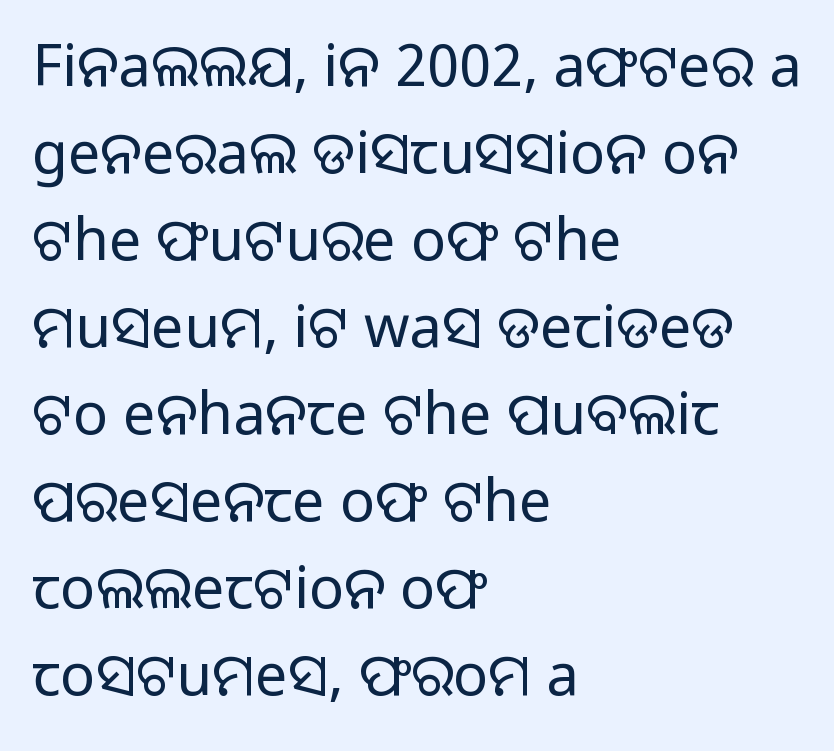
Q: Is the text bold? A: No.
Q: Is the text italic (slanted)? A: No, it is upright.
Q: Is the typeface a serif or a sans-serif typeface? A: Sans-serif.
Q: Is the text underlined? A: No.
Q: How is the paragraph aligned? A: Left-aligned.
Q: Is the spacing between letters normal or unusually wide? A: Normal.
Q: Is the spacing between lines tight, normal or loose? A: Normal.
Q: Width (condensed, normal, or wide)? A: Normal.
Q: Stroke contrast? A: Low.
Q: x-height? A: Medium.
Q: Monospaced? A: No.
